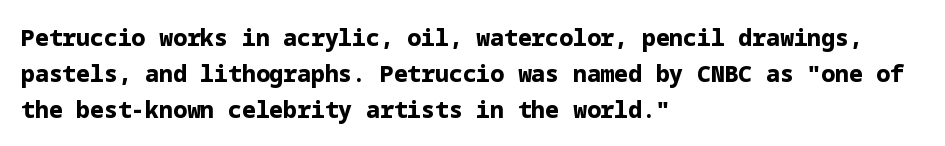
The image shows 23 px bold type, upright; set left-aligned, normal line spacing (1.56x), normal letter spacing, not underlined.
